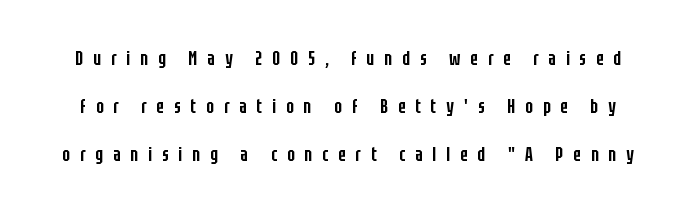
The image shows 20 px text type, upright; set loose line spacing (2.39x), unusually wide letter spacing (+0.5 em), not underlined.
